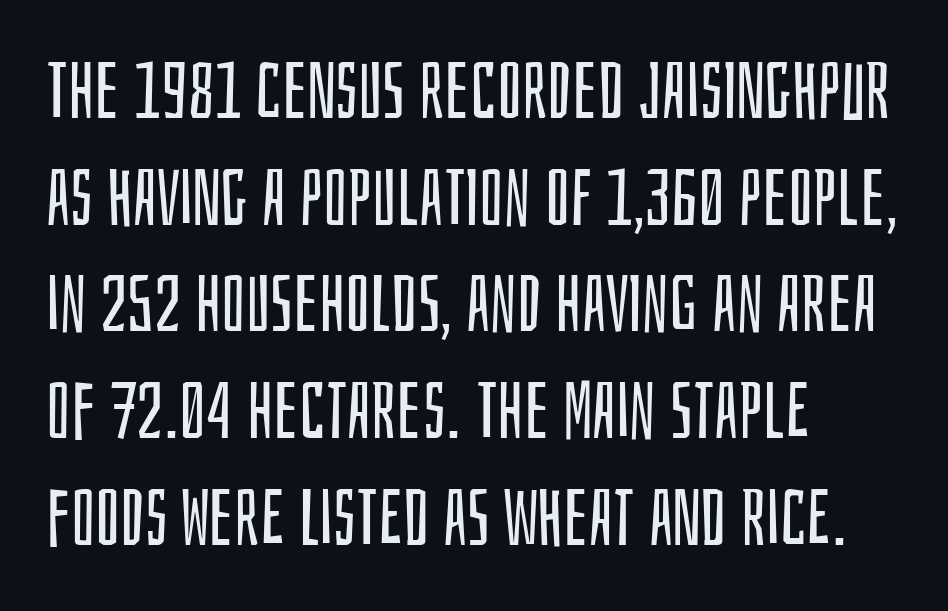
Q: Is the text bold? A: No.
Q: Is the text italic (slanted)? A: No, it is upright.
Q: Is the typeface a serif or a sans-serif typeface? A: Sans-serif.
Q: Is the text underlined? A: No.
Q: How is the paragraph aligned? A: Left-aligned.
Q: Is the spacing between letters normal or unusually wide? A: Normal.
Q: Is the spacing between lines tight, normal or loose? A: Normal.
Q: Width (condensed, normal, or wide)? A: Condensed.
Q: Stroke contrast? A: Low.
Q: x-height? A: Large.
Q: Monospaced? A: No.
